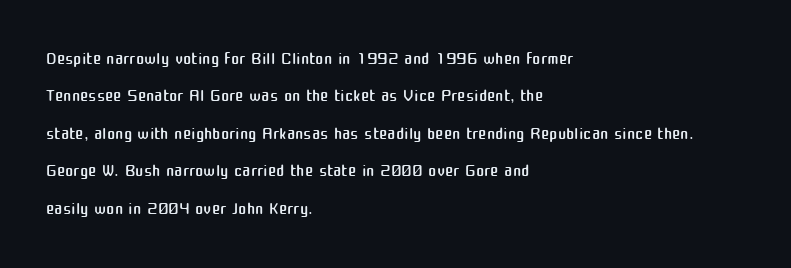
In CSS terms this would be text-align: left. Descenders are the only things crossing below the line. One glance says typical: line gaps are just what's usual. This is the regular roman posture of the typeface.
